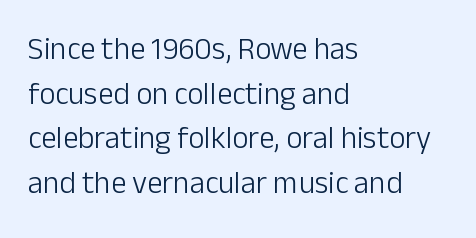
The image shows 31 px light sans-serif type, upright; set left-aligned, normal line spacing (1.44x), normal letter spacing, not underlined; low stroke contrast and a medium x-height.
